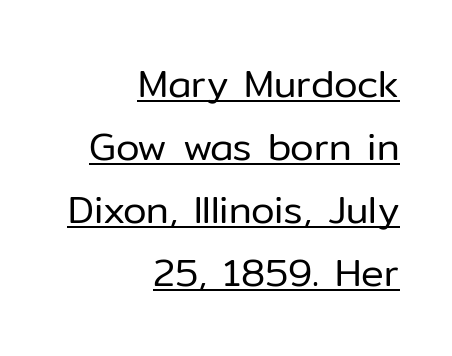
{"serif": "no", "italic": "no", "bold": "no", "weight": "regular", "width": "normal", "stroke_contrast": "low", "x_height": "medium", "monospaced": "no", "underline": "yes", "align": "right", "line_spacing": "normal", "line_spacing_ratio": 1.66, "letter_spacing": "normal", "letter_spacing_em": 0.0, "glyph_px": 38}
